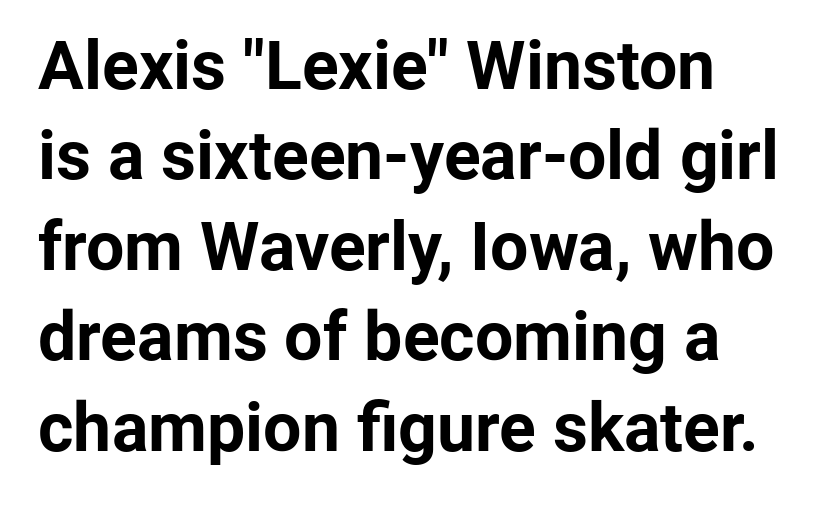
The typeface chosen for these lines omits serifs. Between one letter and the next there's only the usual sliver of space. Think of a printed novel: that variable character pitch is what you see here. The axis of the letterforms is exactly vertical. The sample has been set heavy, in full bold.
